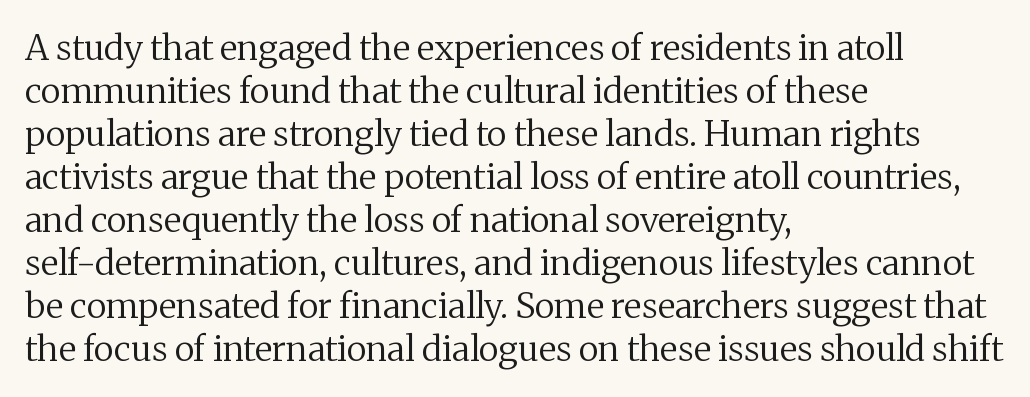
Q: Is the text bold? A: No.
Q: Is the text italic (slanted)? A: No, it is upright.
Q: Is the typeface a serif or a sans-serif typeface? A: Serif.
Q: Is the text underlined? A: No.
Q: How is the paragraph aligned? A: Left-aligned.
Q: Is the spacing between letters normal or unusually wide? A: Normal.
Q: Width (condensed, normal, or wide)? A: Normal.
Q: Stroke contrast? A: Medium.
Q: x-height? A: Medium.
Q: Monospaced? A: No.
